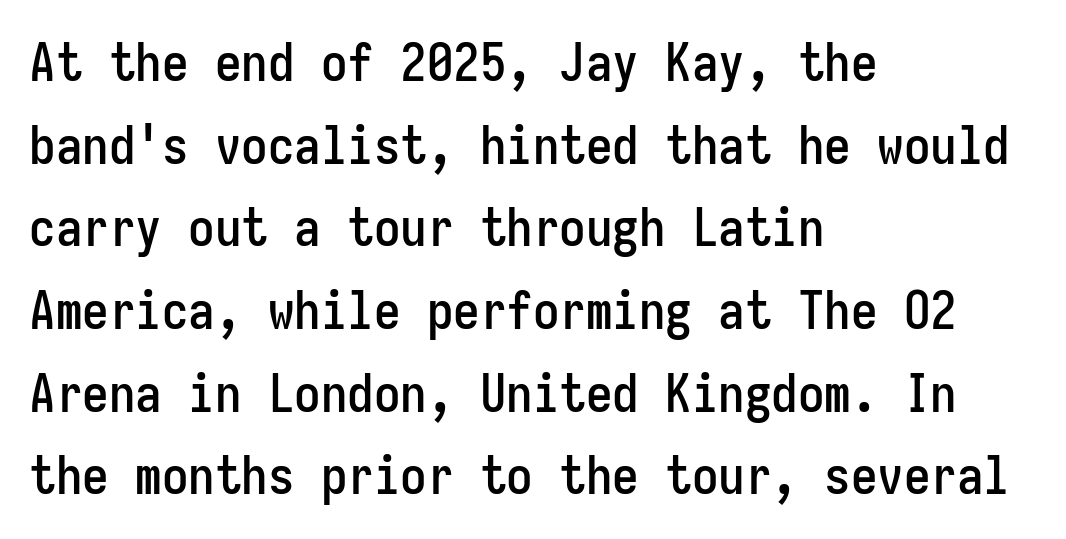
The image shows 53 px condensed sans-serif type, upright, monospaced; set left-aligned, normal line spacing (1.56x), normal letter spacing, not underlined; low stroke contrast and a medium x-height.
